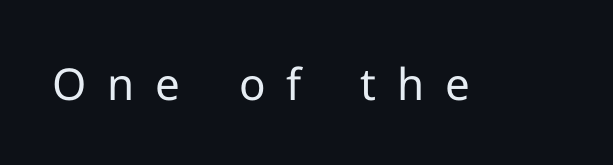
{"serif": "no", "italic": "no", "bold": "no", "weight": "regular", "width": "normal", "stroke_contrast": "low", "x_height": "medium", "monospaced": "no", "underline": "no", "letter_spacing": "wide", "letter_spacing_em": 0.47, "glyph_px": 44}
